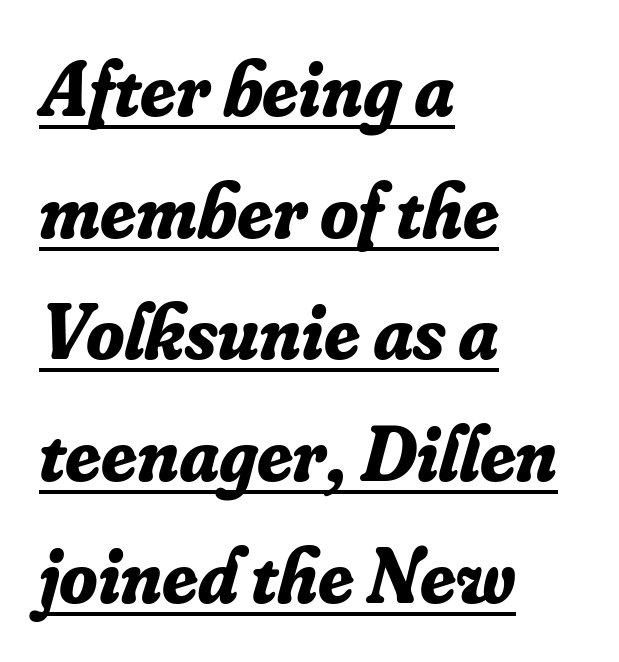
{"serif": "yes", "italic": "yes", "lean": "right", "slant_degrees": 16, "bold": "yes", "weight": "bold", "width": "normal", "stroke_contrast": "low", "x_height": "small", "monospaced": "no", "underline": "yes", "align": "left", "line_spacing": "normal", "line_spacing_ratio": 1.56, "letter_spacing": "normal", "letter_spacing_em": 0.0, "glyph_px": 78}
